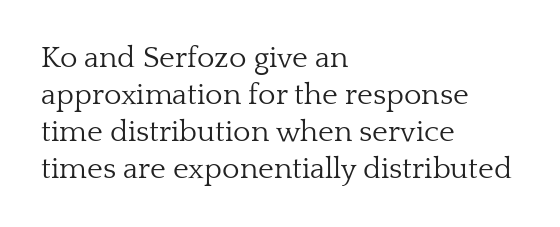
Q: Is the text bold? A: No.
Q: Is the text italic (slanted)? A: No, it is upright.
Q: Is the typeface a serif or a sans-serif typeface? A: Serif.
Q: Is the text underlined? A: No.
Q: How is the paragraph aligned? A: Left-aligned.
Q: Is the spacing between letters normal or unusually wide? A: Normal.
Q: Width (condensed, normal, or wide)? A: Normal.
Q: Stroke contrast? A: Low.
Q: x-height? A: Medium.
Q: Monospaced? A: No.
